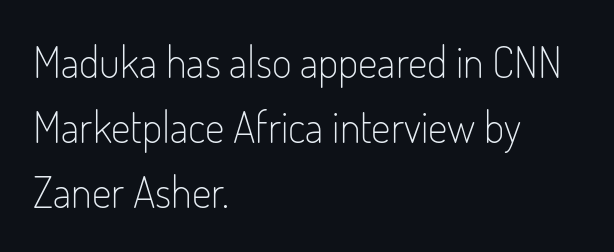
This sample is left-justified, so line endings fall wherever the words run out. Unlike italic type, these characters show no tilt at all. A typesetter would call this zero additional tracking. Descenders hang freely into open space. The face used here is proportionally spaced, like ordinary book or web type.
